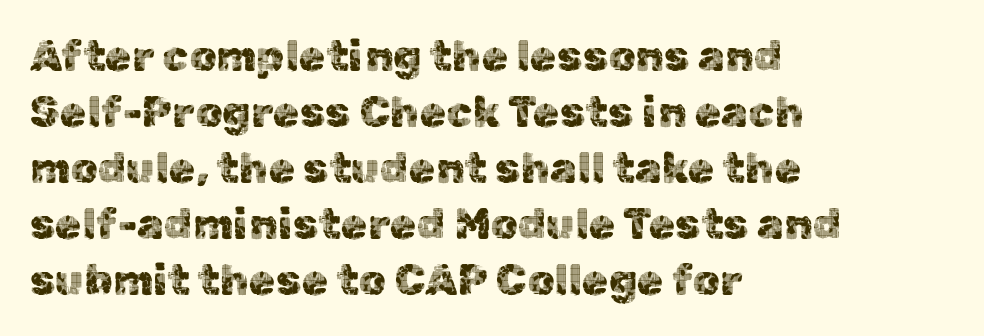
{"serif": "no", "italic": "no", "width": "normal", "x_height": "medium", "monospaced": "no", "underline": "no", "align": "left", "line_spacing": "normal", "line_spacing_ratio": 1.3, "letter_spacing": "normal", "letter_spacing_em": 0.0, "glyph_px": 43}
